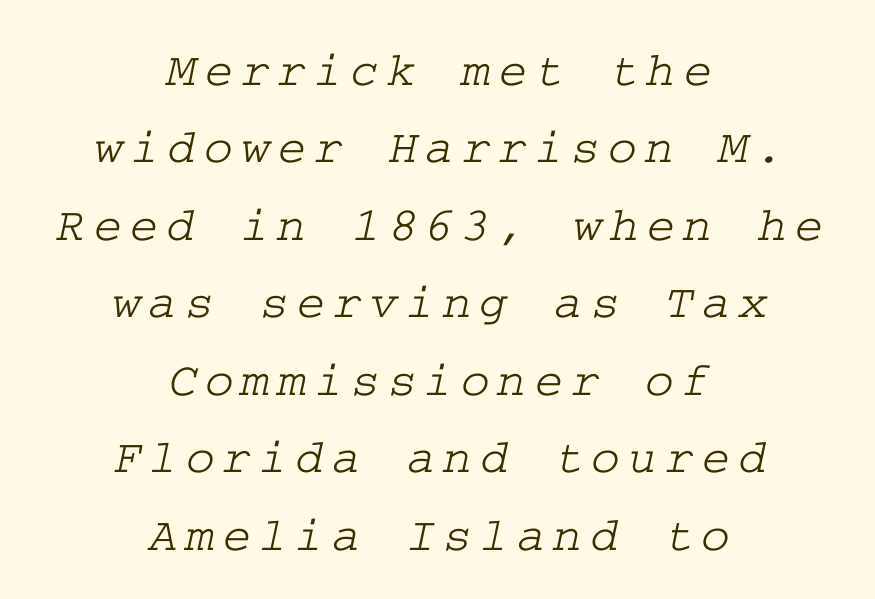
{"serif": "yes", "width": "wide", "stroke_contrast": "low", "x_height": "medium", "underline": "no", "align": "center", "line_spacing": "normal", "line_spacing_ratio": 1.58, "glyph_px": 49}
